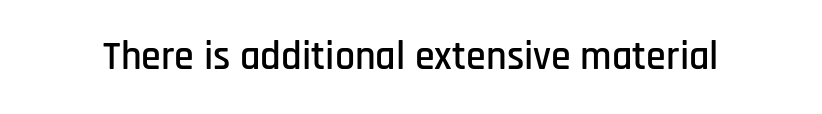
Q: Is the text italic (slanted)? A: No, it is upright.
Q: Is the typeface a serif or a sans-serif typeface? A: Sans-serif.
Q: Is the text underlined? A: No.
Q: Is the spacing between letters normal or unusually wide? A: Normal.
Q: Width (condensed, normal, or wide)? A: Condensed.
Q: Stroke contrast? A: Low.
Q: x-height? A: Large.
Q: Monospaced? A: No.
